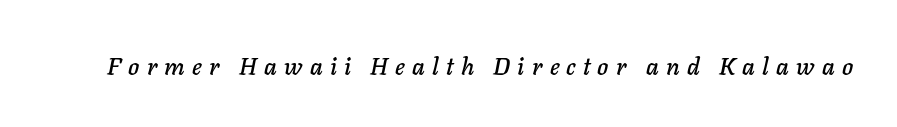
The image shows 24 px text type, italic (leaning right); set unusually wide letter spacing (+0.3 em), not underlined.
